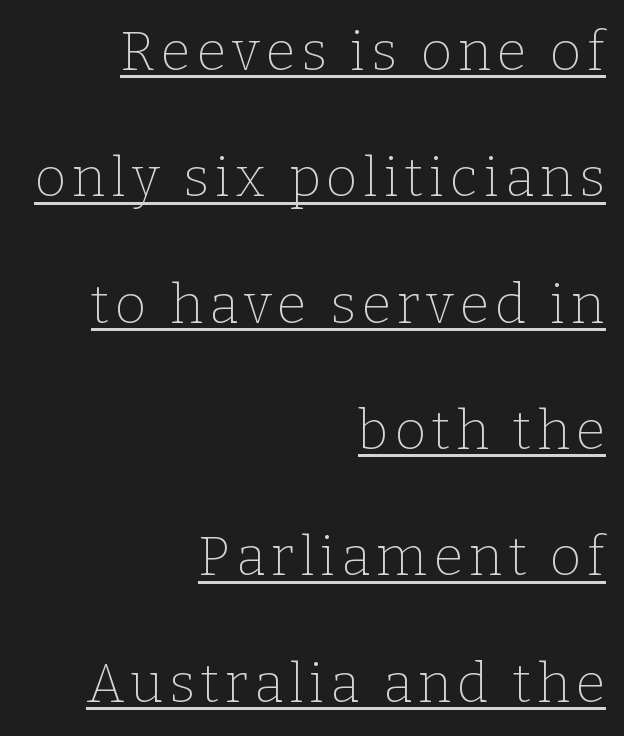
The image shows 54 px thin serif type, upright; set right-aligned, loose line spacing (2.34x), underlined; low stroke contrast and a medium x-height.
